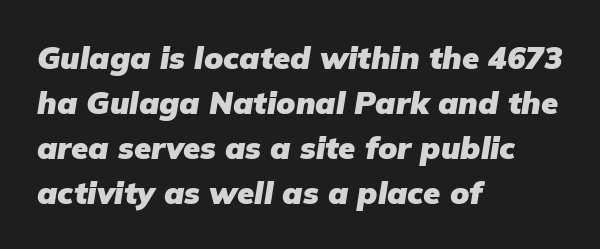
{"italic": "yes", "lean": "right", "slant_degrees": 9, "bold": "yes", "weight": "heavy", "width": "normal", "stroke_contrast": "low", "x_height": "medium", "monospaced": "no", "underline": "no", "align": "left", "line_spacing": "normal", "line_spacing_ratio": 1.45, "letter_spacing": "normal", "letter_spacing_em": 0.0, "glyph_px": 31}
